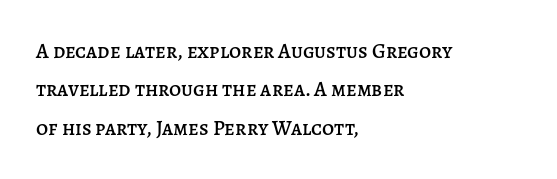
Q: Is the text italic (slanted)? A: No, it is upright.
Q: Is the text underlined? A: No.
Q: How is the paragraph aligned? A: Left-aligned.
Q: Is the spacing between letters normal or unusually wide? A: Normal.
